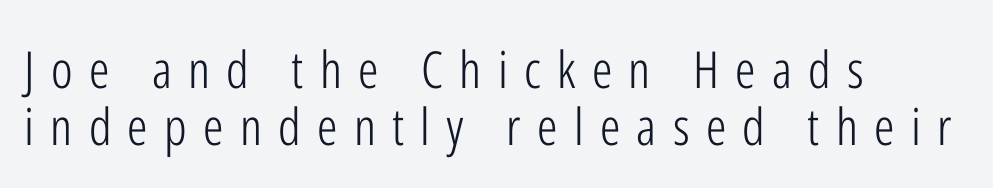
{"serif": "no", "italic": "no", "bold": "no", "weight": "light", "width": "condensed", "stroke_contrast": "low", "x_height": "medium", "monospaced": "no", "underline": "no", "align": "left", "line_spacing": "tight", "line_spacing_ratio": 1.12, "letter_spacing": "wide", "letter_spacing_em": 0.32, "glyph_px": 51}
